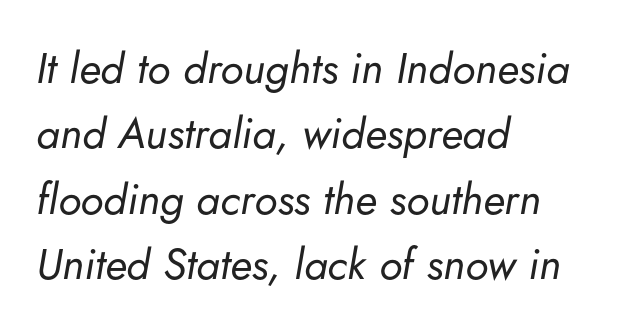
Q: Is the text bold? A: No.
Q: Is the text italic (slanted)? A: Yes, it leans right by about 5 degrees.
Q: Is the text underlined? A: No.
Q: How is the paragraph aligned? A: Left-aligned.
Q: Is the spacing between letters normal or unusually wide? A: Normal.
Q: Is the spacing between lines tight, normal or loose? A: Normal.
Q: Width (condensed, normal, or wide)? A: Normal.
Q: Stroke contrast? A: Low.
Q: x-height? A: Small.
Q: Monospaced? A: No.
